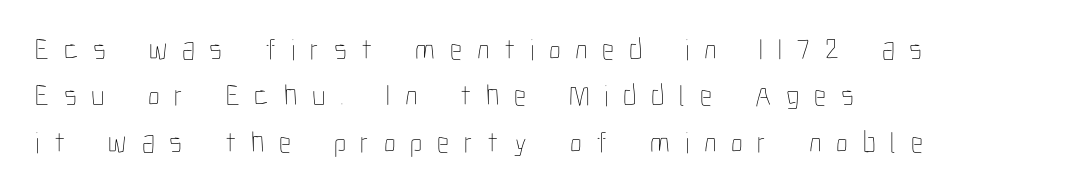
Posture: vertical. Honestly, the letter spacing is so wide it's the main thing you notice. The designer left line spacing at the default. One-word summary of the alignment: left. A typesetter would call this proportional, since set widths differ per character.
